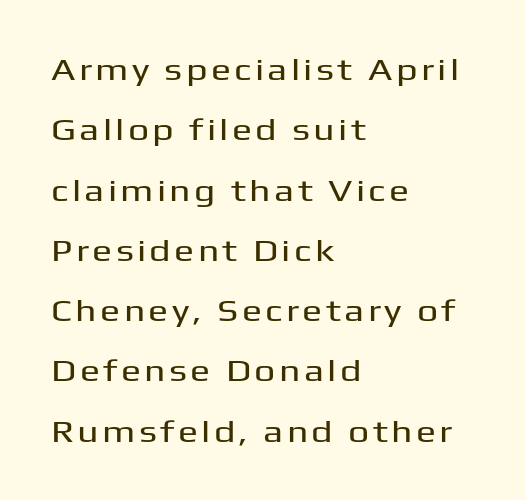
The image shows 30 px wide sans-serif type, upright; set left-aligned, loose line spacing (2.01x), not underlined; medium stroke contrast and a medium x-height.
